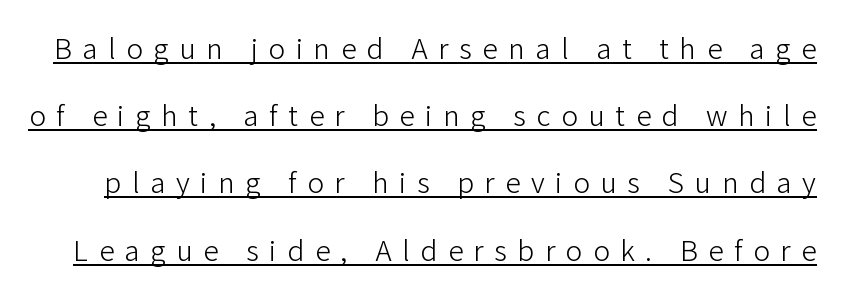
{"serif": "no", "italic": "no", "bold": "no", "weight": "light", "width": "normal", "stroke_contrast": "low", "x_height": "medium", "monospaced": "no", "underline": "yes", "line_spacing": "loose", "line_spacing_ratio": 2.4, "letter_spacing": "wide", "letter_spacing_em": 0.38, "glyph_px": 28}
